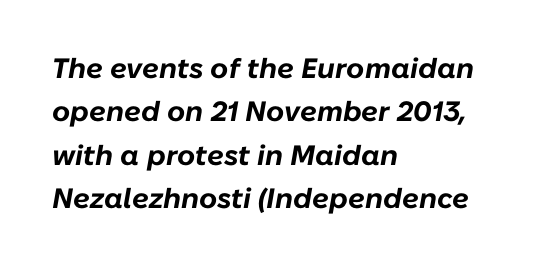
Observe the ordinary spacing: letters are neighbours, not strangers. Strokes here are thick enough to call this a true bold. The letters are slanted; this is an italic face. The space directly below the letters is spotless.
